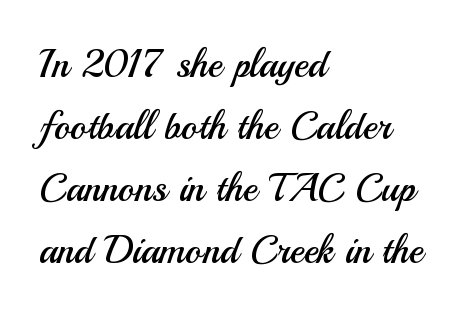
The image shows 39 px regular-weight sans-serif type; set left-aligned, normal line spacing (1.59x), normal letter spacing, not underlined; medium stroke contrast and a small x-height.
